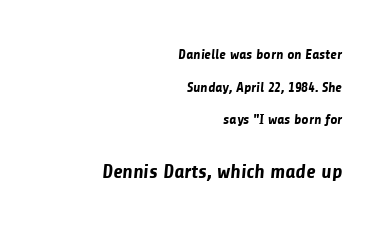
Reading down the column, the eye jumps a long way to each next line. The rendering enlarges the type as you move from the upper chunk to the lower. Every letter is thick-stroked: bold, no question. Students, note that the glyphs here touch the page at normal intervals. A bare baseline throughout the passage. Casual observation: everything's shoved over to the right.
